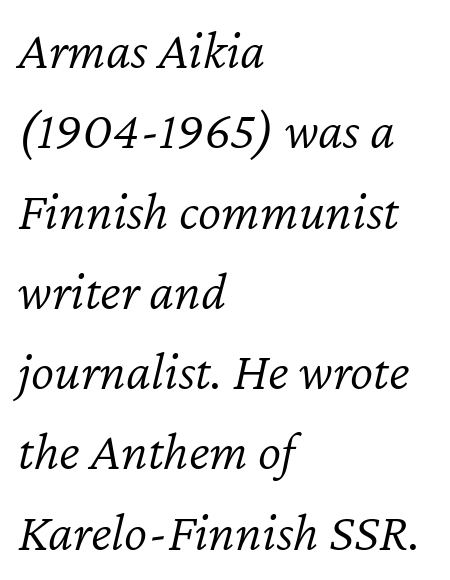
{"italic": "yes", "lean": "right", "slant_degrees": 12, "bold": "no", "weight": "light", "width": "normal", "stroke_contrast": "low", "x_height": "medium", "monospaced": "no", "underline": "no", "align": "left", "line_spacing": "normal", "line_spacing_ratio": 1.46, "letter_spacing": "normal", "letter_spacing_em": 0.0, "glyph_px": 55}
